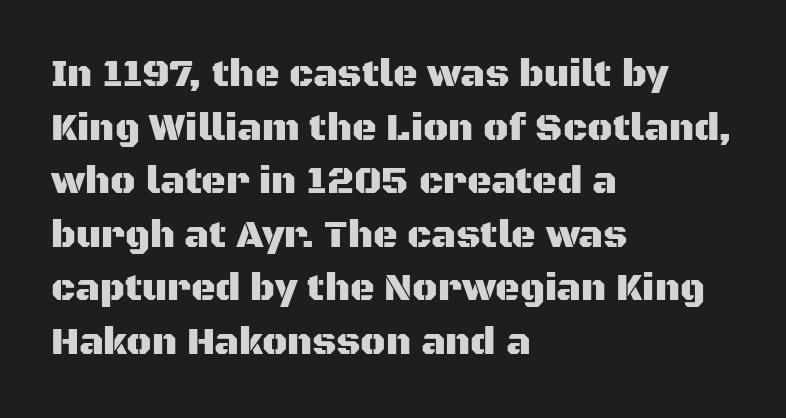
{"serif": "no", "italic": "no", "width": "normal", "stroke_contrast": "medium", "x_height": "large", "monospaced": "no", "underline": "no", "align": "left", "line_spacing": "normal", "line_spacing_ratio": 1.41, "letter_spacing": "normal", "letter_spacing_em": 0.0, "glyph_px": 38}
